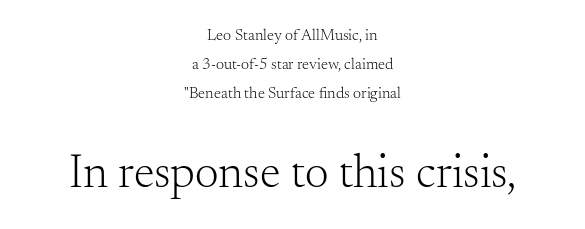
The image shows 47 px light serif type, upright; set centered, line spacing 1.81x, normal letter spacing, not underlined; the second (bottom) block is 2.94x larger; medium stroke contrast and a small x-height.
